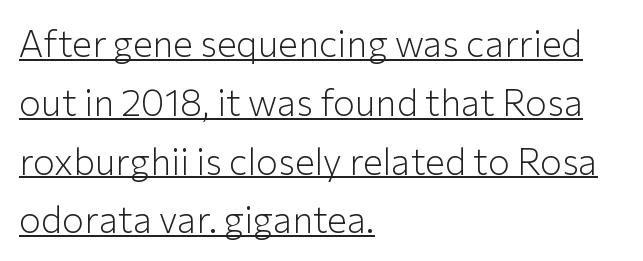
Q: Is the text bold? A: No.
Q: Is the text italic (slanted)? A: No, it is upright.
Q: Is the typeface a serif or a sans-serif typeface? A: Sans-serif.
Q: Is the text underlined? A: Yes.
Q: How is the paragraph aligned? A: Left-aligned.
Q: Is the spacing between letters normal or unusually wide? A: Normal.
Q: Is the spacing between lines tight, normal or loose? A: Normal.
Q: Width (condensed, normal, or wide)? A: Normal.
Q: Stroke contrast? A: Low.
Q: x-height? A: Medium.
Q: Monospaced? A: No.
